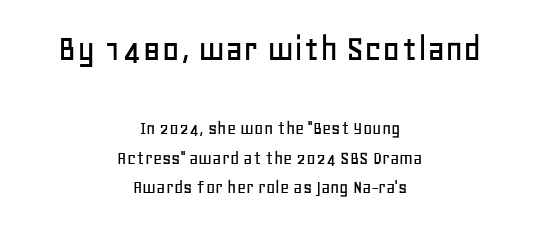
Q: Is the text italic (slanted)? A: No, it is upright.
Q: Is the typeface a serif or a sans-serif typeface? A: Sans-serif.
Q: Is the text underlined? A: No.
Q: How is the paragraph aligned? A: Centered.
Q: Is the spacing between letters normal or unusually wide? A: Normal.
Q: Is the spacing between lines tight, normal or loose? A: Normal.
Q: Which block of text is set in a larger size, the first (top) or the second (bottom)? A: The first (top) one.
Q: Width (condensed, normal, or wide)? A: Normal.
Q: Stroke contrast? A: Low.
Q: x-height? A: Large.
Q: Monospaced? A: No.
